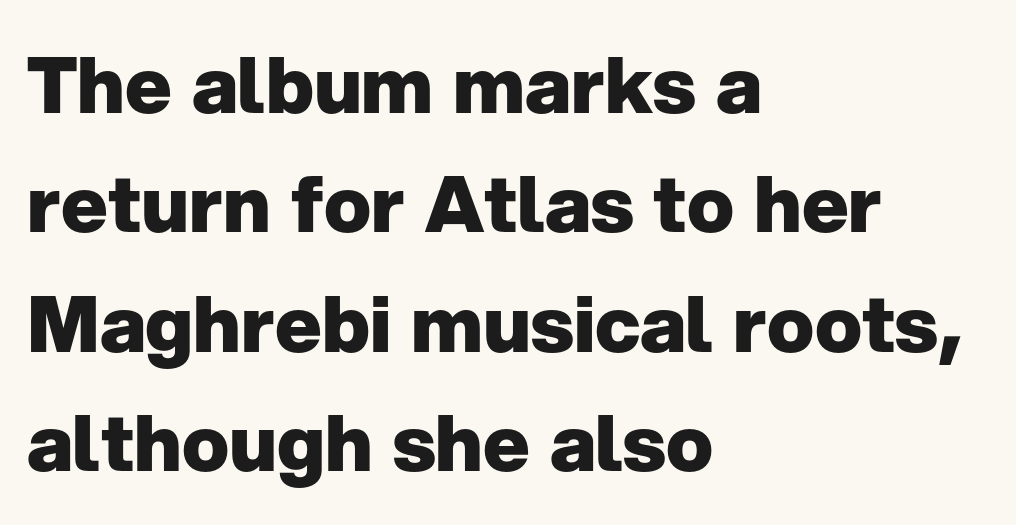
Q: Is the text bold? A: Yes.
Q: Is the text italic (slanted)? A: No, it is upright.
Q: Is the typeface a serif or a sans-serif typeface? A: Sans-serif.
Q: Is the text underlined? A: No.
Q: How is the paragraph aligned? A: Left-aligned.
Q: Is the spacing between letters normal or unusually wide? A: Normal.
Q: Is the spacing between lines tight, normal or loose? A: Normal.
Q: Width (condensed, normal, or wide)? A: Normal.
Q: Stroke contrast? A: Low.
Q: x-height? A: Medium.
Q: Monospaced? A: No.
